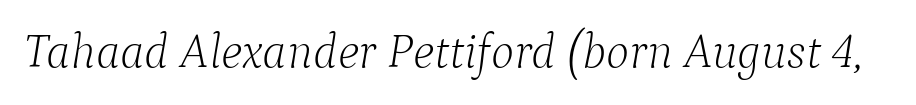
This reads as an unemphasized weight, regular at the heaviest. Do the characters align in a grid? No, the font is proportional. The passage shown is typeset with a serif family. Letters rest on an invisible, unmarked baseline. Posture: slanted.
